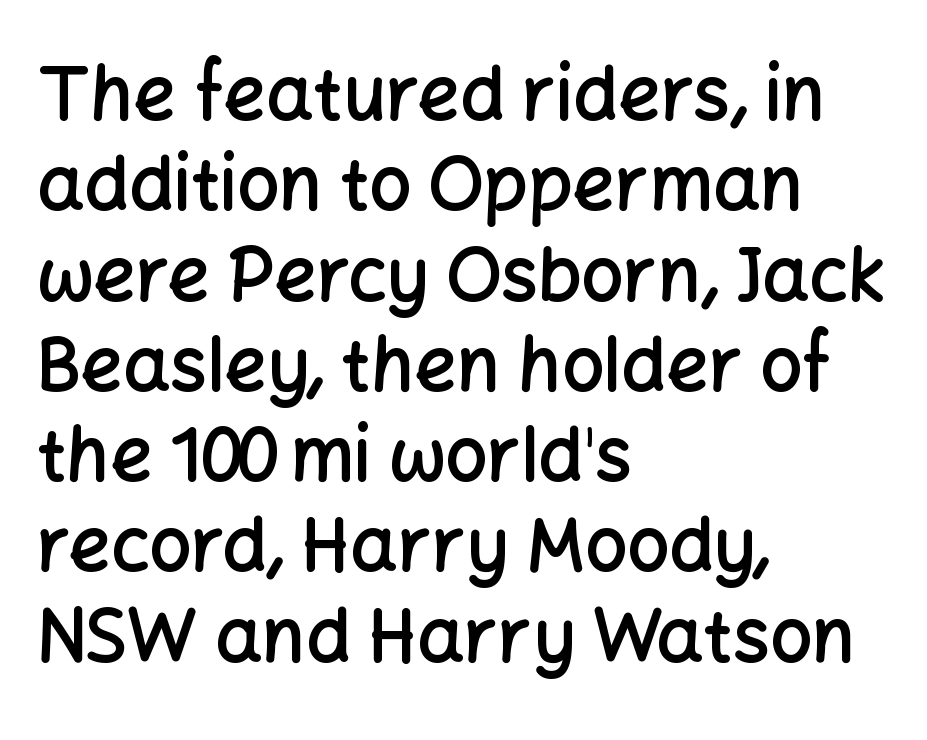
Is the letter spacing exaggerated? No — it looks like the ordinary default. Type without underlining. Rendered with straight, roman letterforms. Line beginnings align vertically; line endings do not. You could not count columns in this text — the font is proportionally spaced.
